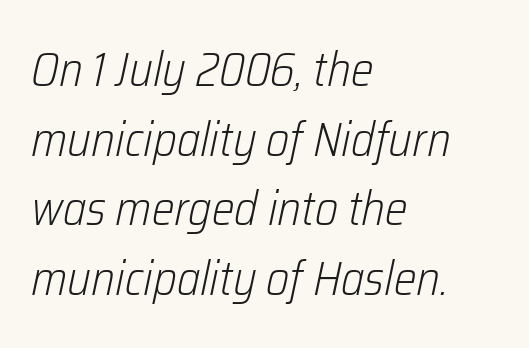
{"italic": "yes", "lean": "right", "slant_degrees": 12, "bold": "no", "weight": "light", "width": "condensed", "stroke_contrast": "low", "x_height": "medium", "monospaced": "no", "underline": "no", "align": "left", "line_spacing": "normal", "line_spacing_ratio": 1.45, "letter_spacing": "normal", "letter_spacing_em": 0.0, "glyph_px": 48}
